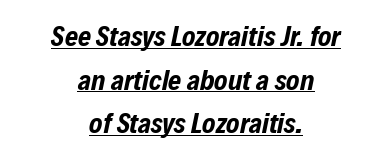
Is the block centered? Yes — each line is placed symmetrically about the middle. Notice how the stems are inclined rather than vertical — that's the hallmark of italics. You could not count columns in this text — the font is proportionally spaced. Whoever set this chose a conventional vertical rhythm.
